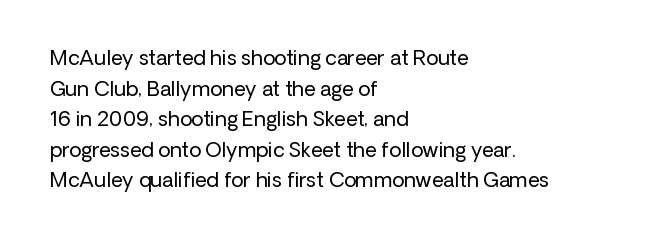
If you drew a line through each stem, it would be perfectly vertical. Students, observe: this is what conventionally led text looks like. Alignment: flush left. Decoration check: the copy has no underline.
